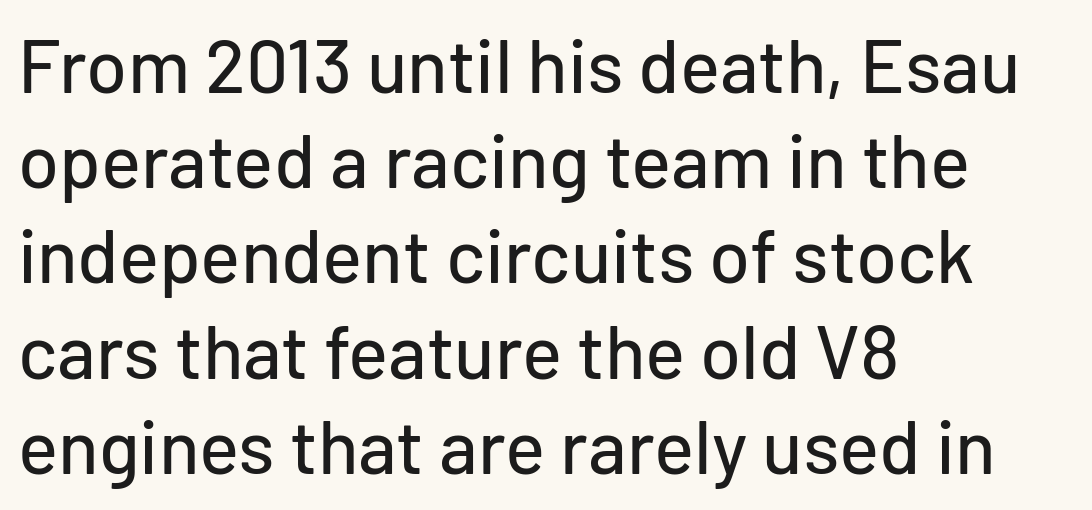
{"serif": "no", "italic": "no", "width": "normal", "stroke_contrast": "low", "x_height": "medium", "monospaced": "no", "underline": "no", "align": "left", "line_spacing": "normal", "line_spacing_ratio": 1.27, "letter_spacing": "normal", "letter_spacing_em": 0.0, "glyph_px": 75}
